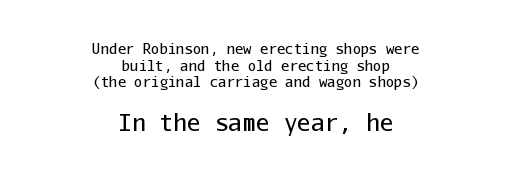
The composition opens small and finishes big. Horizontal alignment here is central, giving a formal, balanced look. Every stem runs plumb, perpendicular to the baseline. Glyph-to-glyph distance matches everyday printed text. The area under the type is left untouched. Weight: not bold — regular or lighter.
